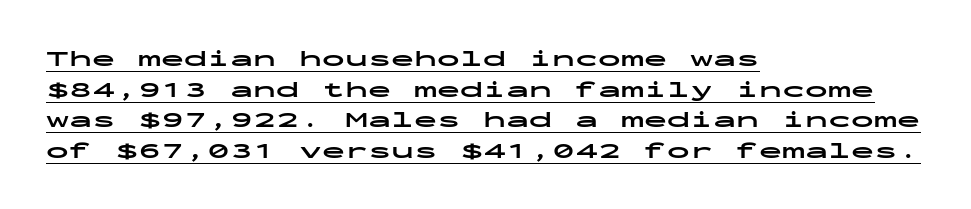
{"italic": "no", "bold": "yes", "underline": "yes", "align": "left", "line_spacing": "normal", "line_spacing_ratio": 1.33, "letter_spacing": "normal", "letter_spacing_em": 0.0, "glyph_px": 23}
